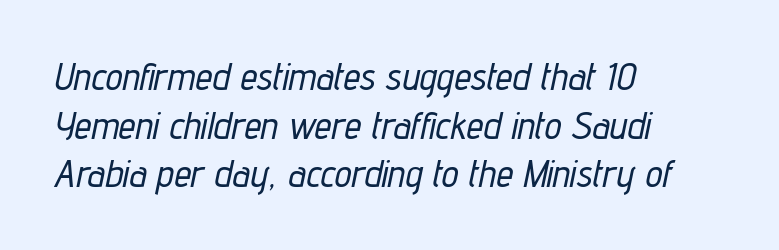
Anything drawn beneath the words? Only blank space. Does extra space separate the letters? No, they use regular spacing. Horizontal bands of white between lines are of average thickness. Line starts are locked; line ends wander. Would a proofreader flag this as italicized? Yes. Do the characters align in a grid? No, the font is proportional.
